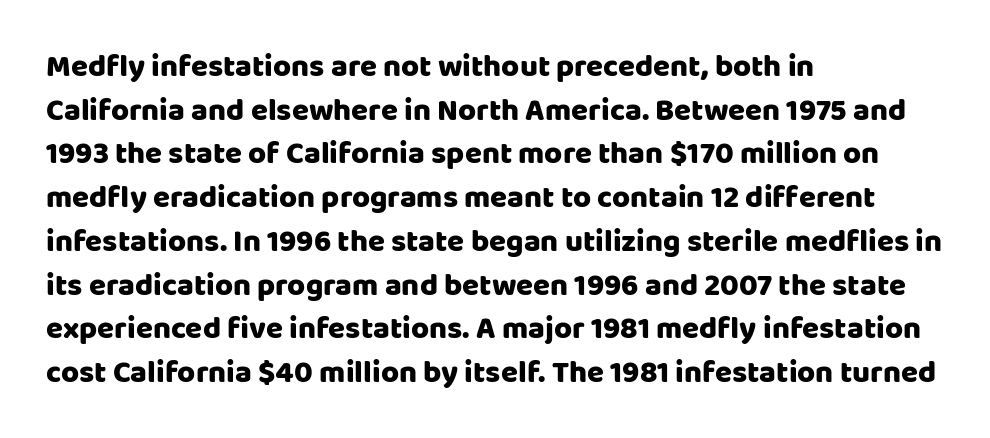
Q: Is the text italic (slanted)? A: No, it is upright.
Q: Is the typeface a serif or a sans-serif typeface? A: Sans-serif.
Q: Is the text underlined? A: No.
Q: How is the paragraph aligned? A: Left-aligned.
Q: Is the spacing between letters normal or unusually wide? A: Normal.
Q: Is the spacing between lines tight, normal or loose? A: Normal.
Q: Width (condensed, normal, or wide)? A: Normal.
Q: Stroke contrast? A: Low.
Q: x-height? A: Large.
Q: Monospaced? A: No.
